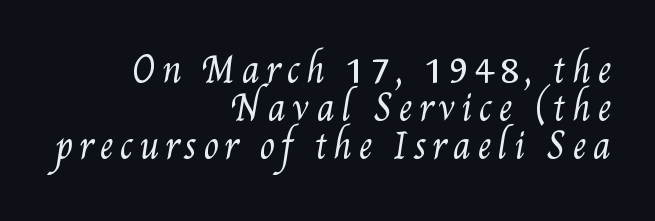
Bold? No — there's no thickening of the strokes. Right-aligned paragraph, ragged on the left. Character widths vary here, with narrow letters taking less room than wide ones. Leading is clearly below the norm, producing a dense column.
